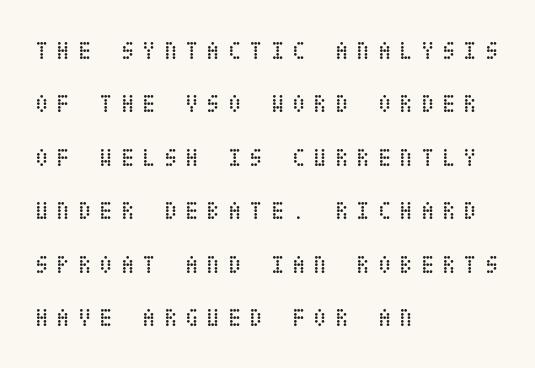
Q: Is the text bold? A: No.
Q: Is the text italic (slanted)? A: No, it is upright.
Q: Is the text underlined? A: No.
Q: How is the paragraph aligned? A: Left-aligned.
Q: Is the spacing between letters normal or unusually wide? A: Unusually wide.
Q: Is the spacing between lines tight, normal or loose? A: Loose.
